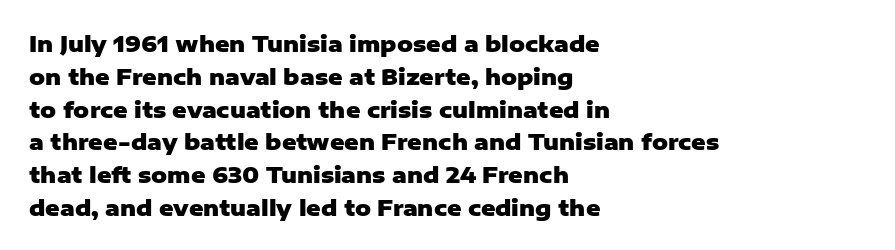
{"italic": "no", "bold": "yes", "underline": "no", "align": "left", "line_spacing": "normal", "line_spacing_ratio": 1.49, "letter_spacing": "normal", "letter_spacing_em": 0.0, "glyph_px": 22}
